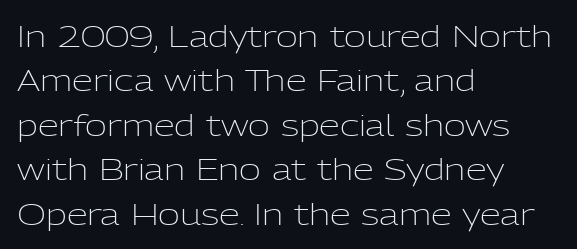
Check where the strokes stop: nothing finishes them off — pure sans. The rag falls on the right side of this text block. Posture: straight, roman, zero tilt. Bold? No — there's no thickening of the strokes. Each letter keeps its own natural width here, so spacing adapts to shape.
